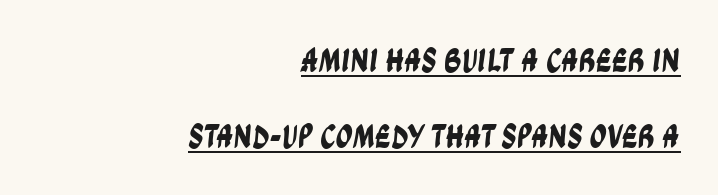
Spacing verdict: proportional, widths tailored to each character. Students, observe: this is what heavily led, spacious text looks like. The letters carry no serifs — their stems end cleanly without finishing strokes. There is no visible air inserted between adjacent glyphs.
